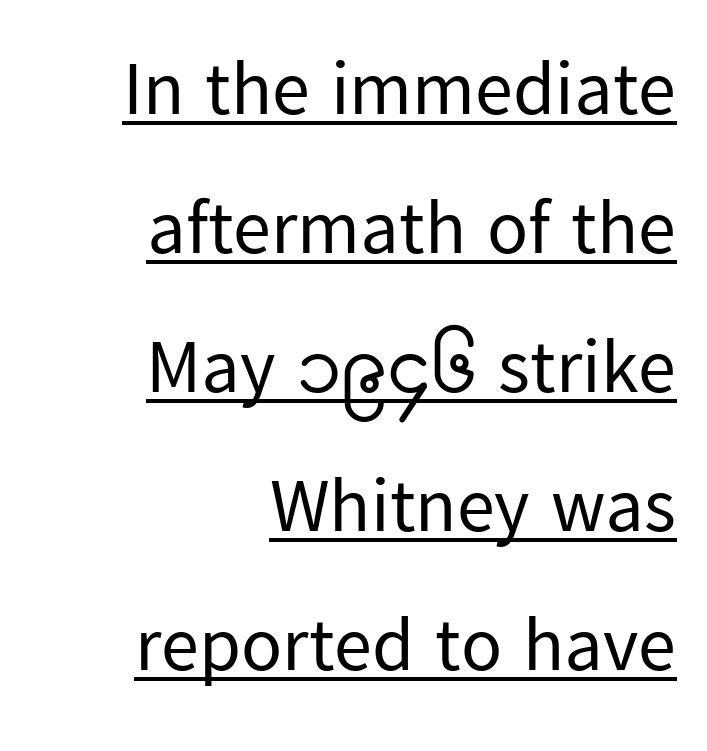
A typesetter would mark this as roman, not italic. Think of a printed novel: that variable character pitch is what you see here. The line texture is even and compact thanks to regular tracking. The compositor pushed each line to the right boundary.
